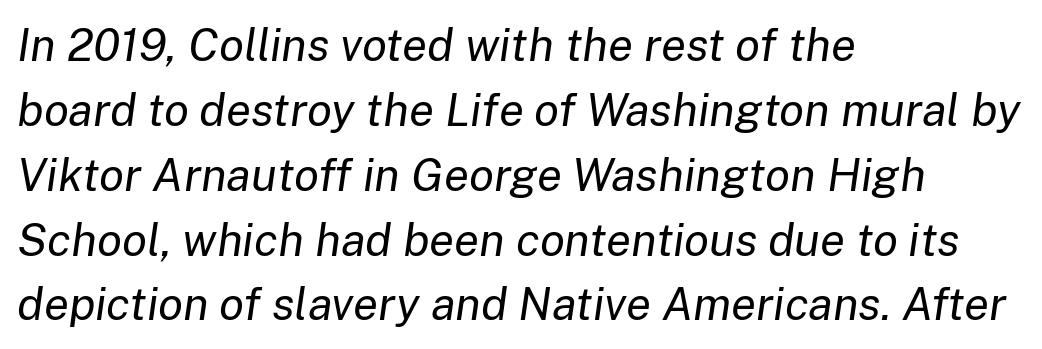
Q: Is the text bold? A: No.
Q: Is the text italic (slanted)? A: Yes, it leans right by about 8 degrees.
Q: Is the text underlined? A: No.
Q: How is the paragraph aligned? A: Left-aligned.
Q: Is the spacing between letters normal or unusually wide? A: Normal.
Q: Is the spacing between lines tight, normal or loose? A: Normal.
Q: Width (condensed, normal, or wide)? A: Normal.
Q: Stroke contrast? A: Low.
Q: x-height? A: Medium.
Q: Monospaced? A: No.
